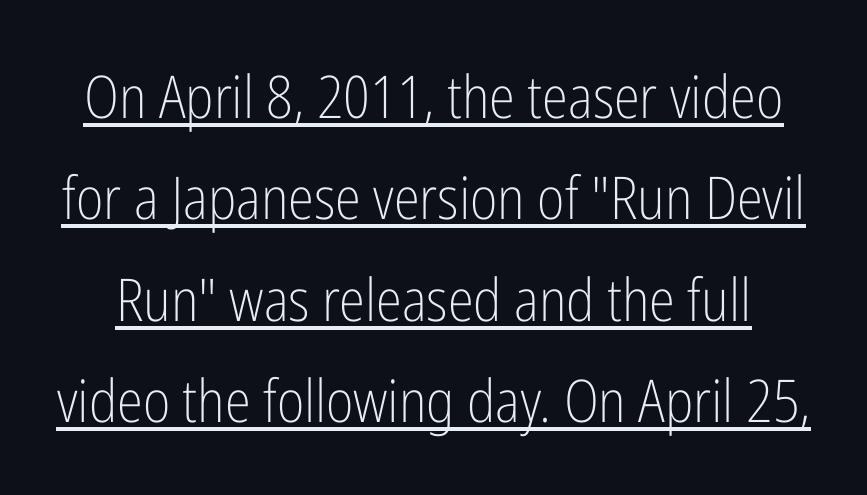
Q: Is the text bold? A: No.
Q: Is the text italic (slanted)? A: No, it is upright.
Q: Is the typeface a serif or a sans-serif typeface? A: Sans-serif.
Q: Is the text underlined? A: Yes.
Q: Is the spacing between letters normal or unusually wide? A: Normal.
Q: Width (condensed, normal, or wide)? A: Condensed.
Q: Stroke contrast? A: Low.
Q: x-height? A: Medium.
Q: Monospaced? A: No.
